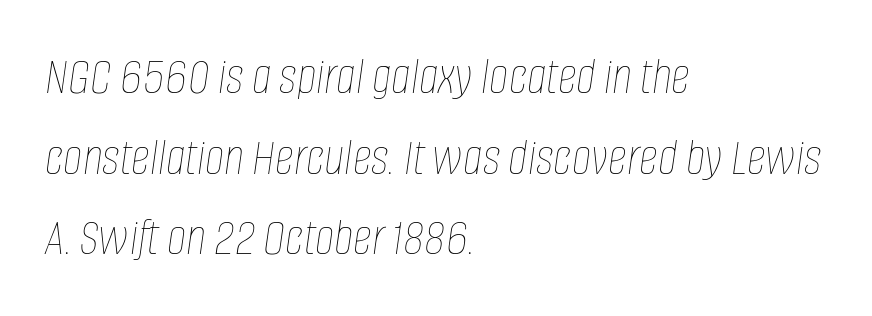
{"italic": "yes", "lean": "right", "slant_degrees": 8, "bold": "no", "weight": "thin", "width": "condensed", "stroke_contrast": "low", "x_height": "large", "monospaced": "no", "underline": "no", "align": "left", "line_spacing": "normal", "line_spacing_ratio": 1.52, "letter_spacing": "normal", "letter_spacing_em": 0.0, "glyph_px": 53}
